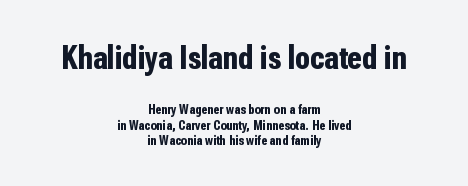
The image shows 34 px bold, condensed sans-serif type, upright; set centered, tight line spacing (1.09x), normal letter spacing, not underlined; the first (top) block is 2.43x larger; low stroke contrast and a medium x-height.
